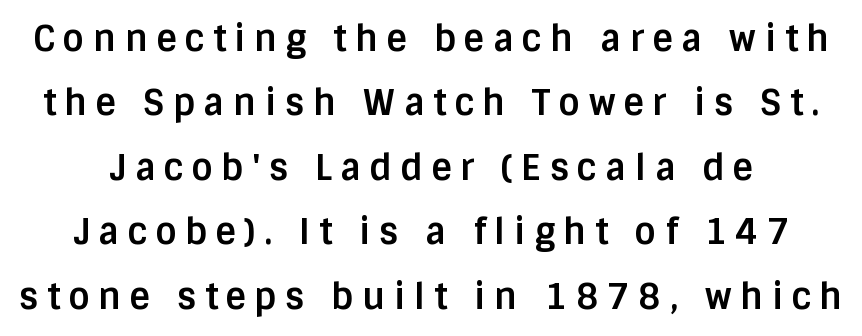
Q: Is the text bold? A: Yes.
Q: Is the text italic (slanted)? A: No, it is upright.
Q: Is the typeface a serif or a sans-serif typeface? A: Sans-serif.
Q: Is the text underlined? A: No.
Q: Is the spacing between letters normal or unusually wide? A: Unusually wide.
Q: Width (condensed, normal, or wide)? A: Normal.
Q: Stroke contrast? A: Low.
Q: x-height? A: Large.
Q: Monospaced? A: No.
